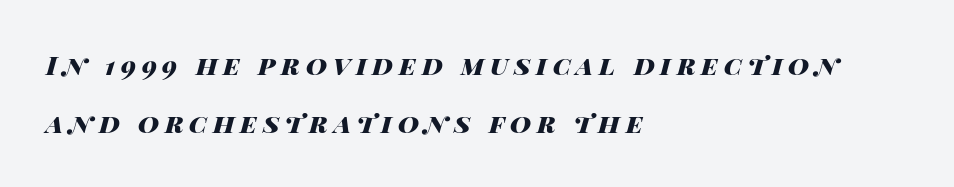
The image shows 26 px bold type, italic (leaning right); set left-aligned, loose line spacing (2.25x), unusually wide letter spacing (+0.22 em), not underlined.
